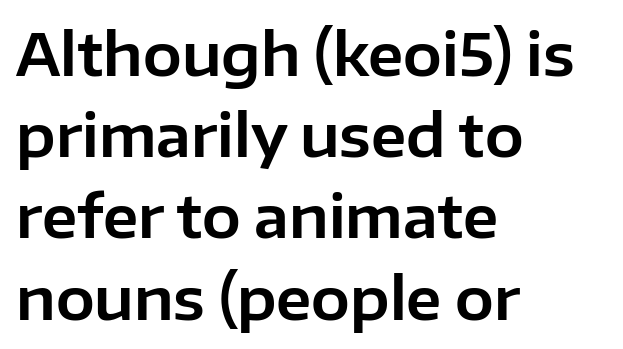
Q: Is the text italic (slanted)? A: No, it is upright.
Q: Is the typeface a serif or a sans-serif typeface? A: Sans-serif.
Q: Is the text underlined? A: No.
Q: How is the paragraph aligned? A: Left-aligned.
Q: Is the spacing between letters normal or unusually wide? A: Normal.
Q: Is the spacing between lines tight, normal or loose? A: Normal.
Q: Width (condensed, normal, or wide)? A: Normal.
Q: Stroke contrast? A: Low.
Q: x-height? A: Medium.
Q: Monospaced? A: No.
